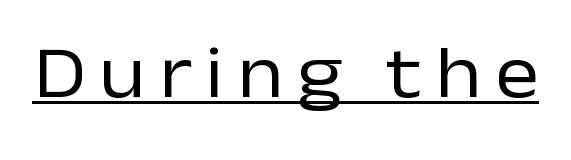
The image shows 75 px regular-weight sans-serif type, upright; set underlined; low stroke contrast and a medium x-height.
